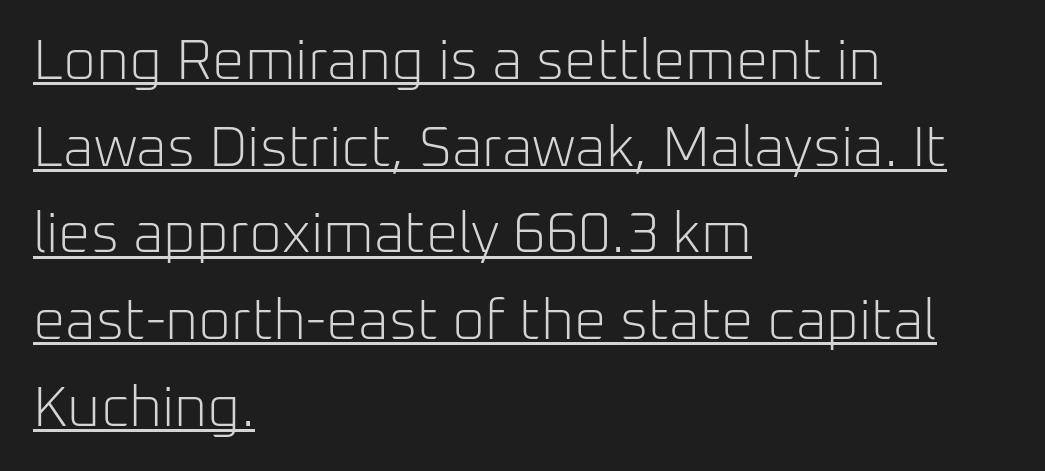
{"serif": "no", "italic": "no", "bold": "no", "weight": "light", "width": "normal", "stroke_contrast": "low", "x_height": "medium", "monospaced": "no", "underline": "yes", "align": "left", "line_spacing": "normal", "line_spacing_ratio": 1.52, "letter_spacing": "normal", "letter_spacing_em": 0.0, "glyph_px": 57}
